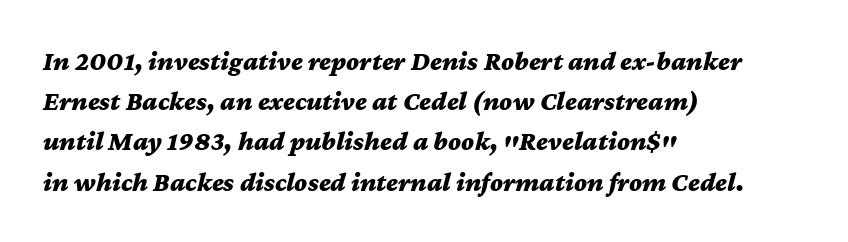
The image shows 27 px bold type, italic (leaning right); set left-aligned, normal line spacing (1.49x), normal letter spacing, not underlined.
